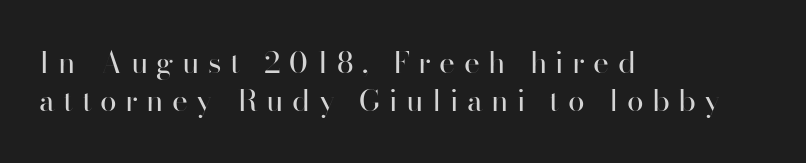
Q: Is the text bold? A: No.
Q: Is the text italic (slanted)? A: No, it is upright.
Q: Is the typeface a serif or a sans-serif typeface? A: Sans-serif.
Q: Is the text underlined? A: No.
Q: How is the paragraph aligned? A: Left-aligned.
Q: Is the spacing between letters normal or unusually wide? A: Unusually wide.
Q: Is the spacing between lines tight, normal or loose? A: Normal.
Q: Width (condensed, normal, or wide)? A: Normal.
Q: Stroke contrast? A: High.
Q: x-height? A: Small.
Q: Monospaced? A: No.
